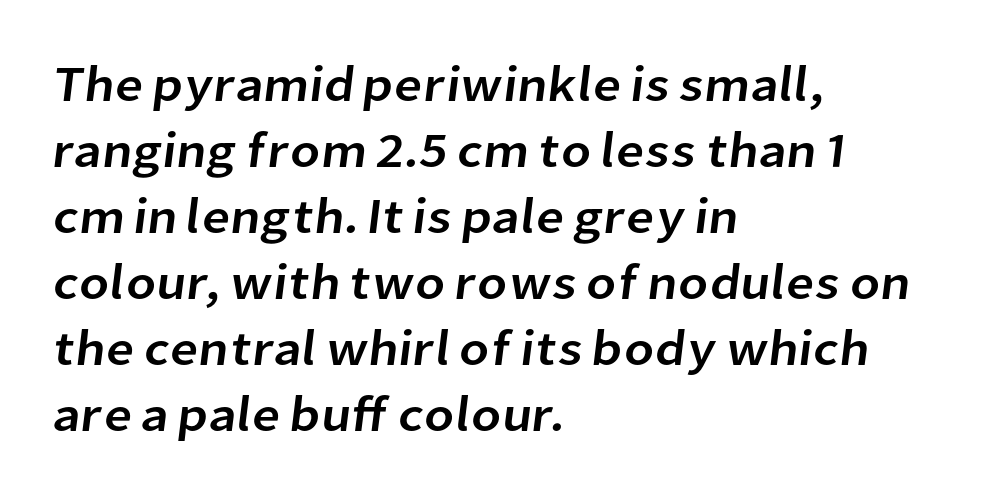
The rendering uses natural spacing where letterforms have individual widths. Is there much room between lines? A standard amount, neither cramped nor airy. The ragged edge is on the right, which tells us the setting is flush left. Quick note: underline off.
